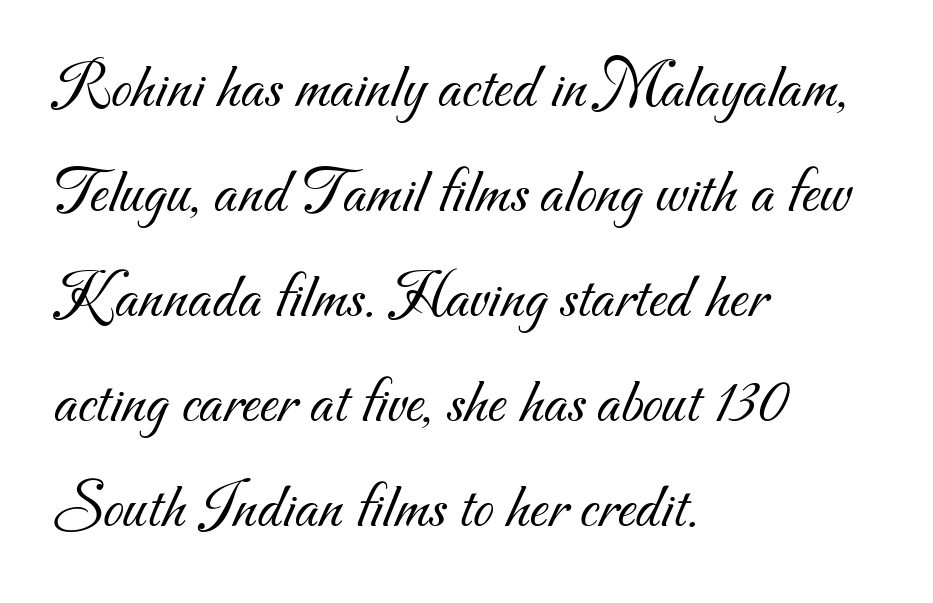
Q: Is the text bold? A: No.
Q: Is the typeface a serif or a sans-serif typeface? A: Sans-serif.
Q: Is the text underlined? A: No.
Q: How is the paragraph aligned? A: Left-aligned.
Q: Is the spacing between letters normal or unusually wide? A: Normal.
Q: Is the spacing between lines tight, normal or loose? A: Normal.
Q: Width (condensed, normal, or wide)? A: Normal.
Q: Stroke contrast? A: Medium.
Q: x-height? A: Small.
Q: Monospaced? A: No.
